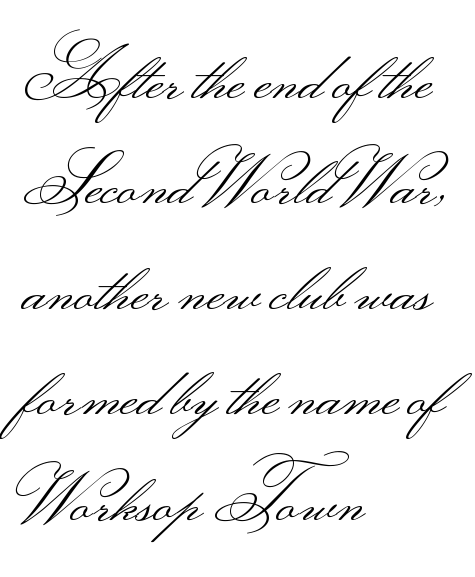
Honestly, the row spacing looks completely unremarkable. Stem width sits at or under what a default text font uses. Casual observation: everything's shoved over to the left.
